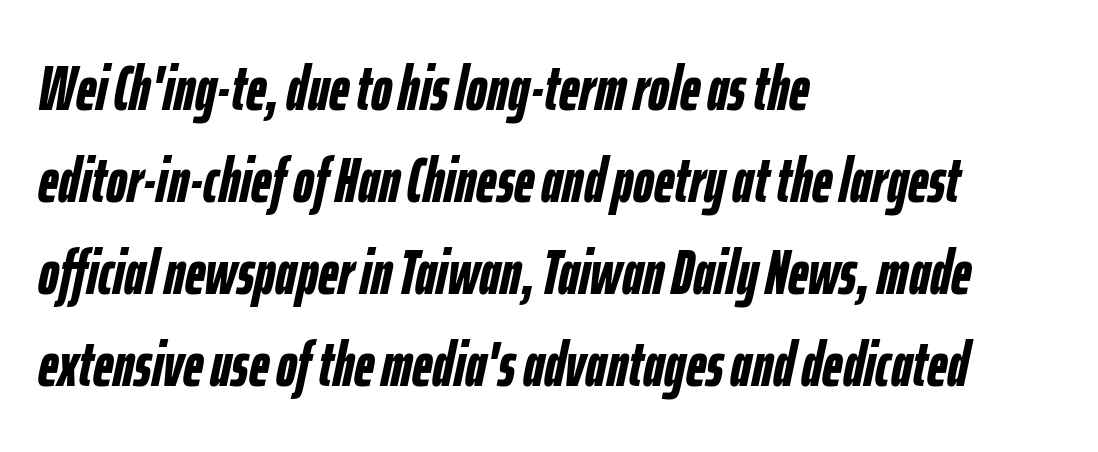
The image shows 63 px semibold, condensed type, italic (leaning right); set left-aligned, normal line spacing (1.46x), normal letter spacing, not underlined; low stroke contrast and a medium x-height.
